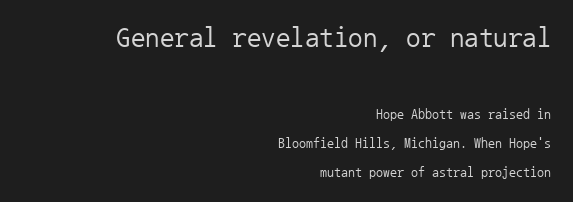
{"serif": "no", "italic": "no", "bold": "no", "weight": "regular", "width": "normal", "stroke_contrast": "low", "x_height": "medium", "monospaced": "yes", "underline": "no", "align": "right", "line_spacing": "loose", "line_spacing_ratio": 2.09, "letter_spacing": "normal", "letter_spacing_em": 0.0, "larger_block": "first", "size_ratio": 2.07, "glyph_px": 29}
